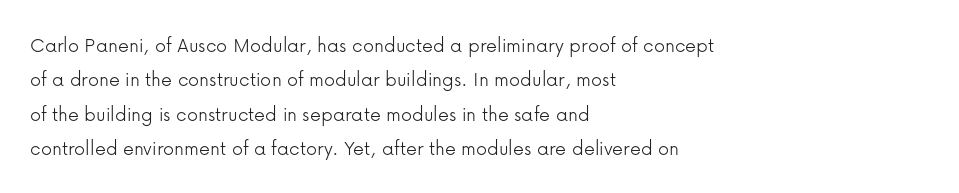
The image shows 22 px text type, upright; set left-aligned, normal line spacing (1.56x), normal letter spacing, not underlined.
